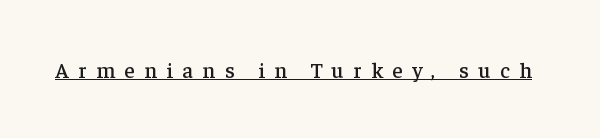
Q: Is the text italic (slanted)? A: No, it is upright.
Q: Is the text underlined? A: Yes.
Q: Is the spacing between letters normal or unusually wide? A: Unusually wide.
